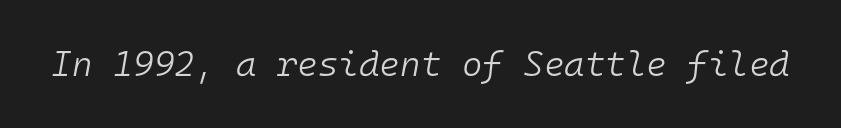
The image shows 35 px light type, italic (leaning right), monospaced; set normal letter spacing, not underlined; low stroke contrast and a medium x-height.
